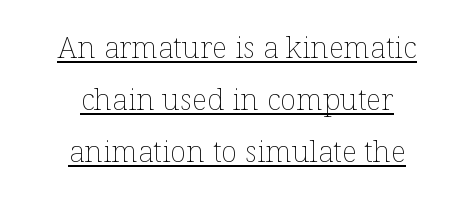
{"italic": "no", "bold": "no", "weight": "thin", "width": "normal", "stroke_contrast": "low", "x_height": "medium", "monospaced": "no", "underline": "yes", "align": "center", "line_spacing_ratio": 1.74, "letter_spacing": "normal", "letter_spacing_em": 0.0, "glyph_px": 30}
